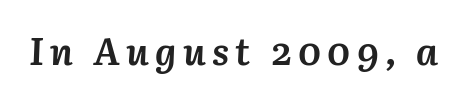
The image shows 38 px semibold type, italic (leaning right); set not underlined; medium stroke contrast and a medium x-height.
